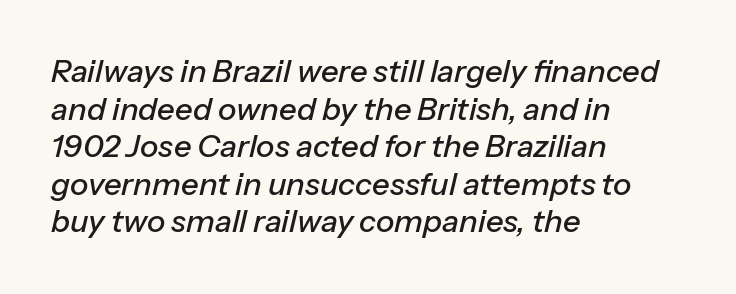
No word sits above an underline. Here the designer chose a conventional face with non-uniform glyph widths. The typography opts for an oblique posture over an upright one. Characters follow at the spacing the type designer built in. Is the block centered? No — it sits flush against the left margin.
